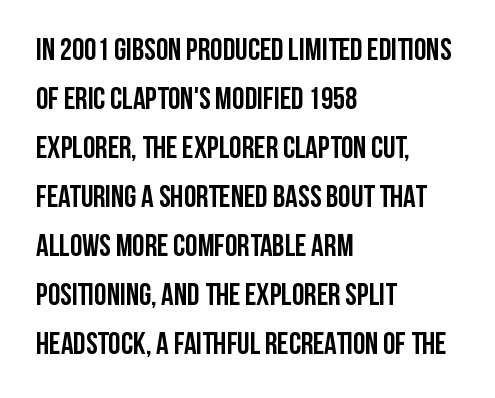
The image shows 31 px semibold, condensed sans-serif type, upright; set left-aligned, normal line spacing (1.58x), normal letter spacing, not underlined; low stroke contrast and a large x-height.
